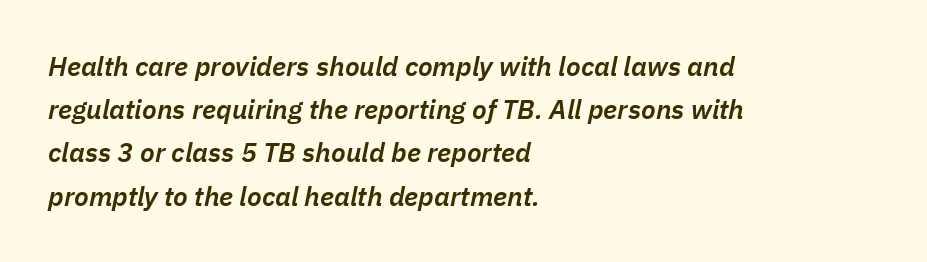
{"italic": "yes", "lean": "right", "slant_degrees": 11, "bold": "semi", "underline": "no", "align": "left", "line_spacing": "normal", "line_spacing_ratio": 1.6, "letter_spacing": "normal", "letter_spacing_em": 0.0, "glyph_px": 27}
